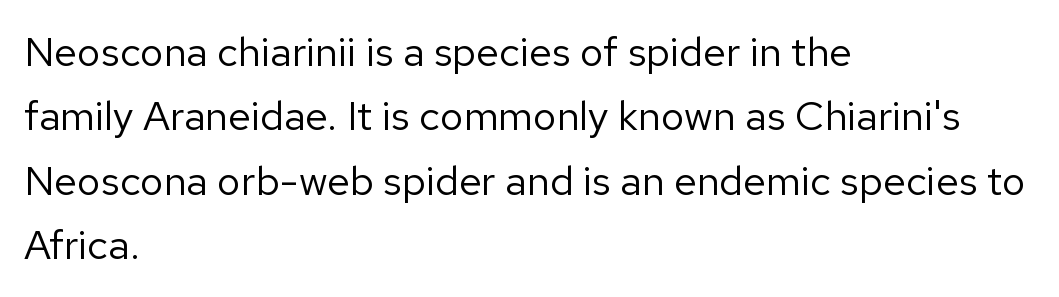
Font category for this specimen: sans-serif. The weight tops out at a normal text grade. Notice how the passage keeps a crisp vertical edge on the left only. Italic? Not at all — the glyphs are vertical. Interline gaps are of average width in this sample.
